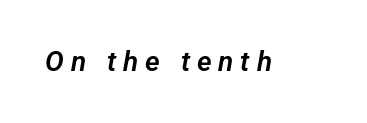
Check where the strokes stop: nothing finishes them off — pure sans. Underlining? Definitely not there. A typesetter would call this heavily tracked-out type. A typesetter would call this proportional, since set widths differ per character.
